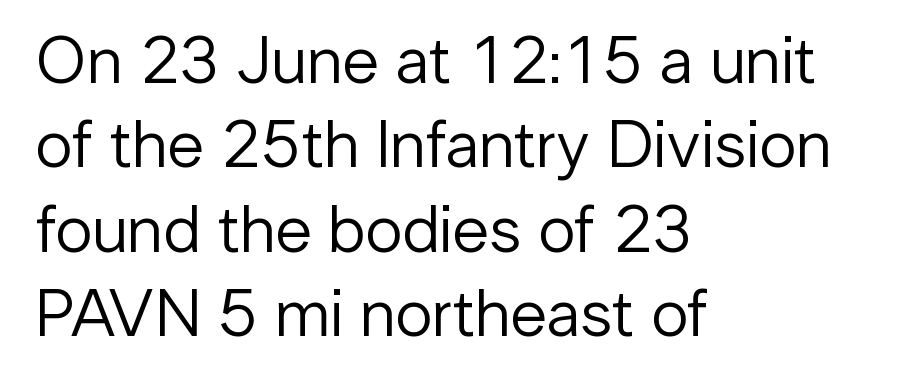
The image shows 67 px regular-weight sans-serif type, upright; set left-aligned, normal line spacing (1.26x), normal letter spacing, not underlined; low stroke contrast and a medium x-height.
